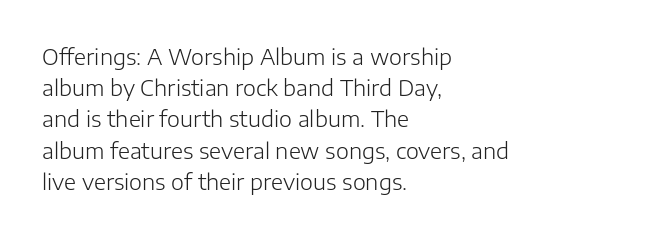
{"italic": "no", "bold": "no", "underline": "no", "align": "left", "line_spacing": "normal", "line_spacing_ratio": 1.42, "letter_spacing": "normal", "letter_spacing_em": 0.0, "glyph_px": 22}
